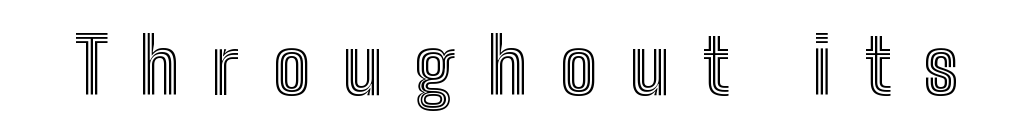
{"italic": "no", "width": "condensed", "x_height": "medium", "monospaced": "no", "underline": "no", "letter_spacing": "wide", "letter_spacing_em": 0.43, "glyph_px": 77}
